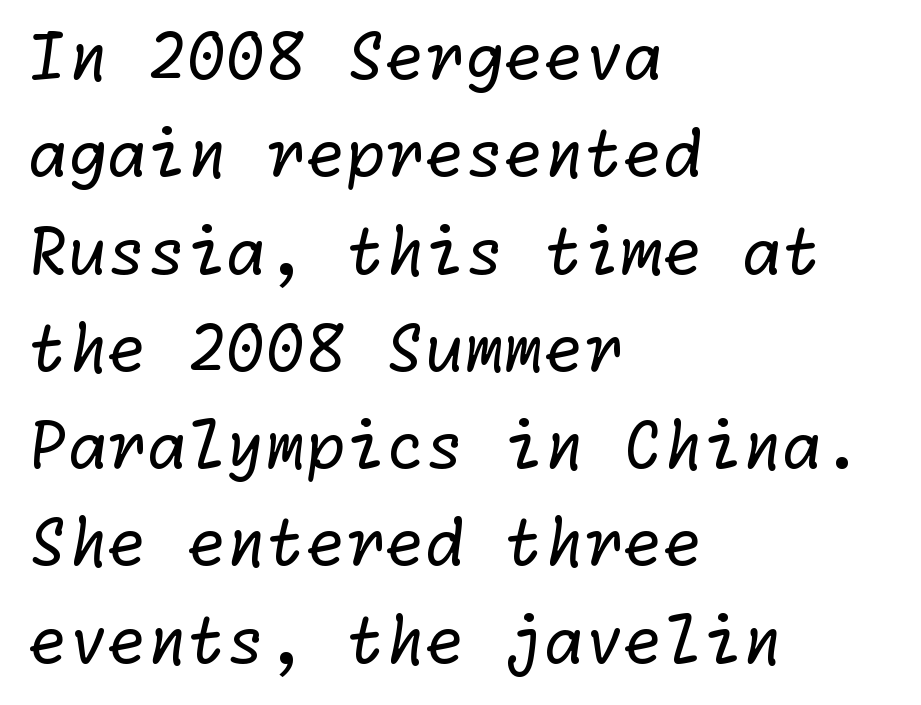
Q: Is the text bold? A: No.
Q: Is the typeface a serif or a sans-serif typeface? A: Sans-serif.
Q: Is the text underlined? A: No.
Q: How is the paragraph aligned? A: Left-aligned.
Q: Is the spacing between letters normal or unusually wide? A: Normal.
Q: Is the spacing between lines tight, normal or loose? A: Normal.
Q: Width (condensed, normal, or wide)? A: Normal.
Q: Stroke contrast? A: Low.
Q: x-height? A: Medium.
